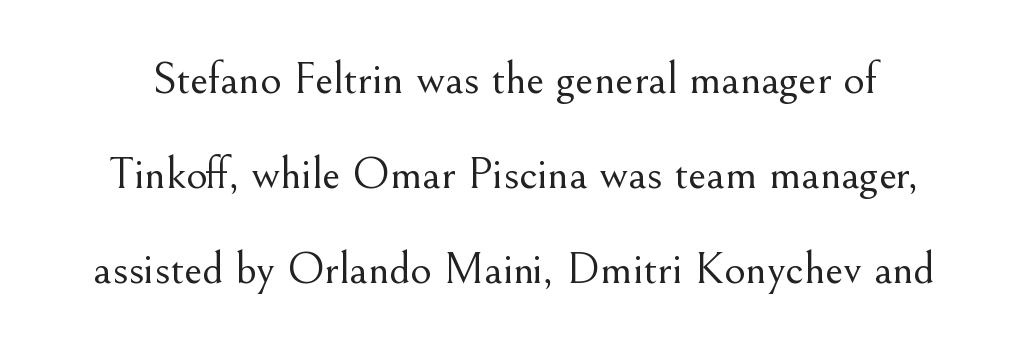
The image shows 46 px light serif type, upright; set loose line spacing (2.07x), normal letter spacing, not underlined; medium stroke contrast and a small x-height.
